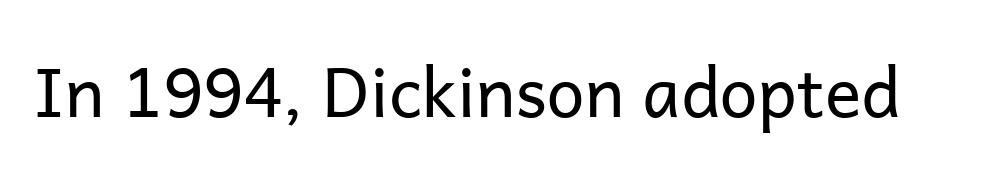
The image shows 68 px regular-weight sans-serif type, upright; set normal letter spacing, not underlined; low stroke contrast and a medium x-height.
